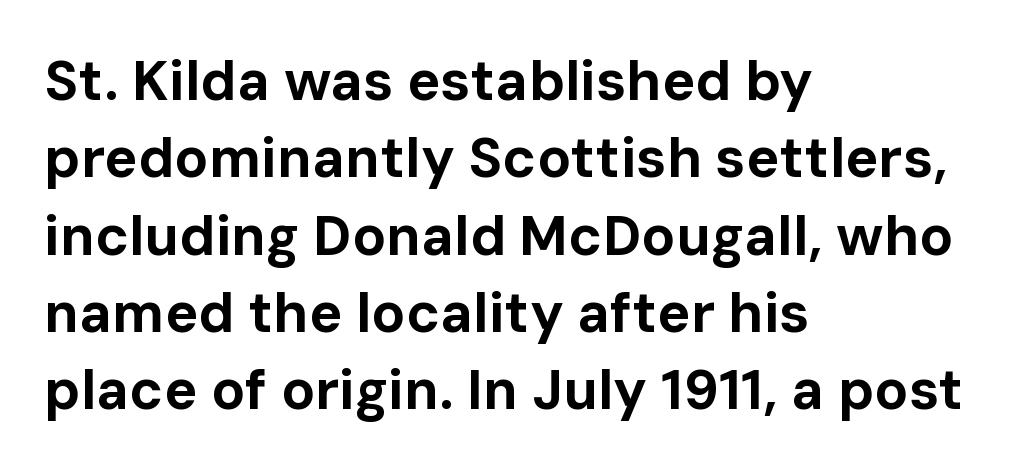
The image shows 56 px bold sans-serif type, upright; set left-aligned, normal line spacing (1.38x), normal letter spacing, not underlined; low stroke contrast and a medium x-height.
